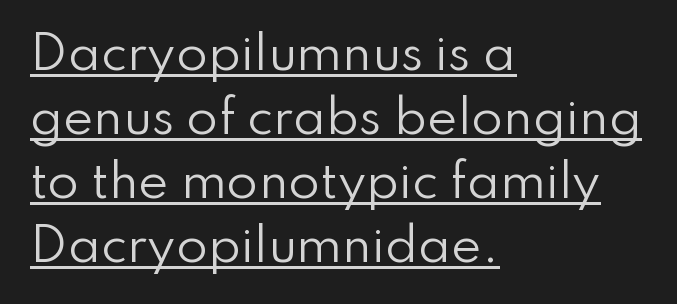
The image shows 46 px regular-weight sans-serif type, upright; set left-aligned, normal line spacing (1.39x), normal letter spacing, underlined; low stroke contrast and a small x-height.
